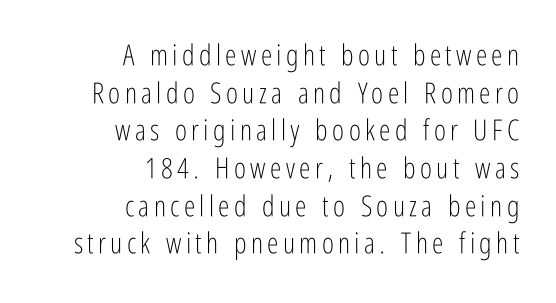
The image shows 29 px light, condensed sans-serif type, upright; set right-aligned, normal line spacing (1.3x), not underlined; low stroke contrast and a medium x-height.
